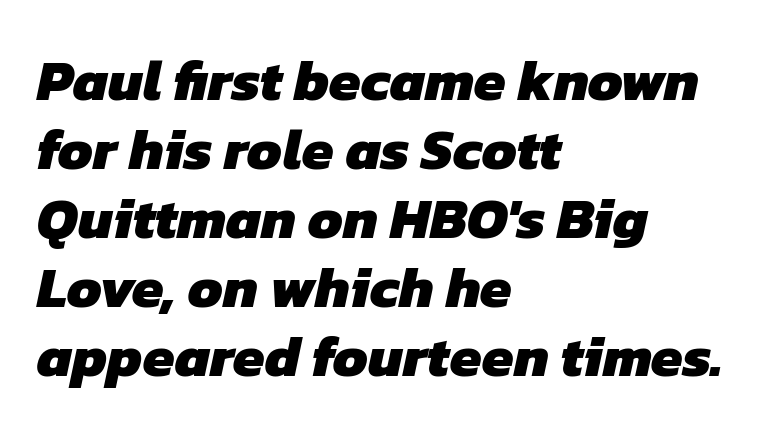
Unmarked baselines from the first word to the last. The letters carry no serifs — their stems end cleanly without finishing strokes. The face used here is rendered with its standard letterfit. Is this a fixed-width face? No — the glyphs have proportional, varying widths. Stroke thickness is high; the sample reads as a true bold.
